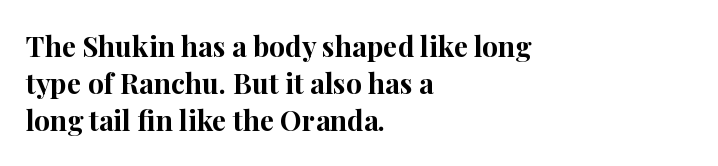
The image shows 28 px bold serif type, upright; set left-aligned, normal line spacing (1.33x), normal letter spacing, not underlined; high stroke contrast and a medium x-height.
